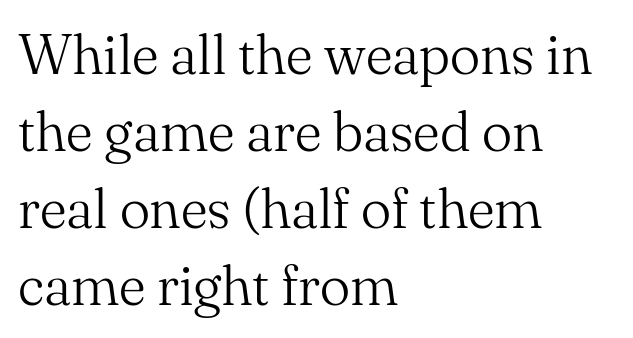
Spacing verdict: proportional, widths tailored to each character. Letters have the restrained weight of plain body copy at most. These lines are set flush left with a ragged right edge. Spacing between characters is what you'd get straight out of the box. Letters rest on an invisible, unmarked baseline. Compared with typical paragraphs, the rows here are spaced about the same.
